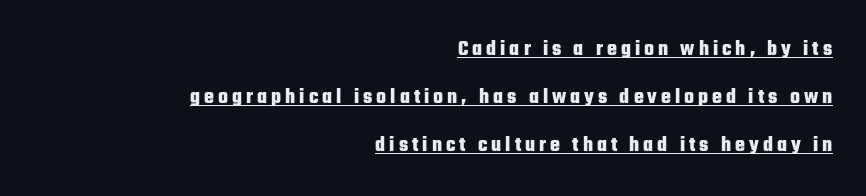
The passage shown is emphatically bold. Loosely led — the rows are spread out. Honestly, the underline is the first thing you notice here. Posture: upright roman.
